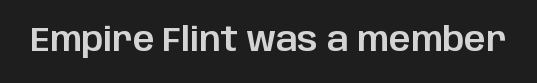
Q: Is the text italic (slanted)? A: No, it is upright.
Q: Is the typeface a serif or a sans-serif typeface? A: Sans-serif.
Q: Is the text underlined? A: No.
Q: Is the spacing between letters normal or unusually wide? A: Normal.
Q: Width (condensed, normal, or wide)? A: Normal.
Q: Stroke contrast? A: Low.
Q: x-height? A: Large.
Q: Monospaced? A: No.
